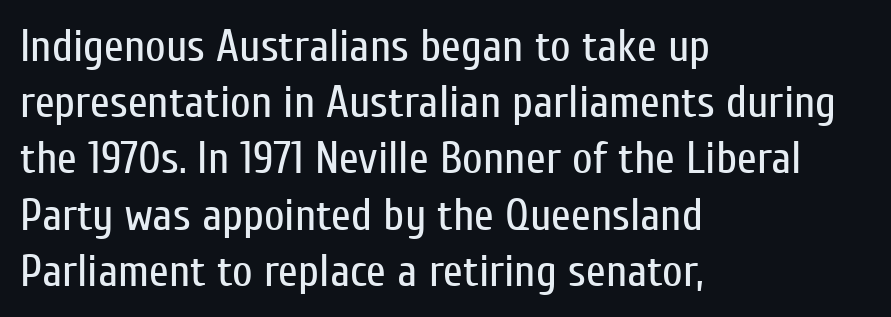
A sans-serif font was chosen for this passage. It's the straight-up-and-down kind of type. Inter-character spacing is left at the font's built-in metrics. The leading is moderate, giving the passage an even texture.
